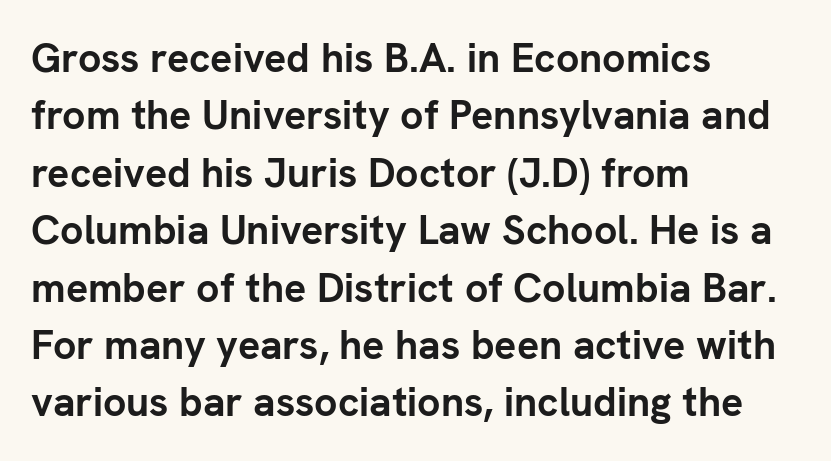
Each new line begins a customary step beneath the previous one. Every stem runs plumb, perpendicular to the baseline. The letters advance in unequal steps, a hallmark of proportional type. The font family rendered here belongs to the sans-serif group. A student would call this left alignment; a typographer would say flush left, rag right. The rendering uses a bold face; every stroke is thick and dark.
